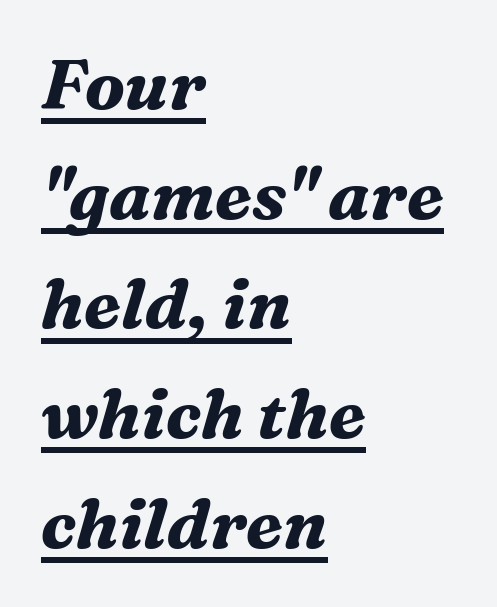
{"serif": "yes", "italic": "yes", "lean": "right", "slant_degrees": 16, "bold": "yes", "weight": "bold", "width": "normal", "stroke_contrast": "medium", "x_height": "medium", "monospaced": "no", "underline": "yes", "align": "left", "line_spacing": "normal", "line_spacing_ratio": 1.59, "letter_spacing": "normal", "letter_spacing_em": 0.0, "glyph_px": 69}
